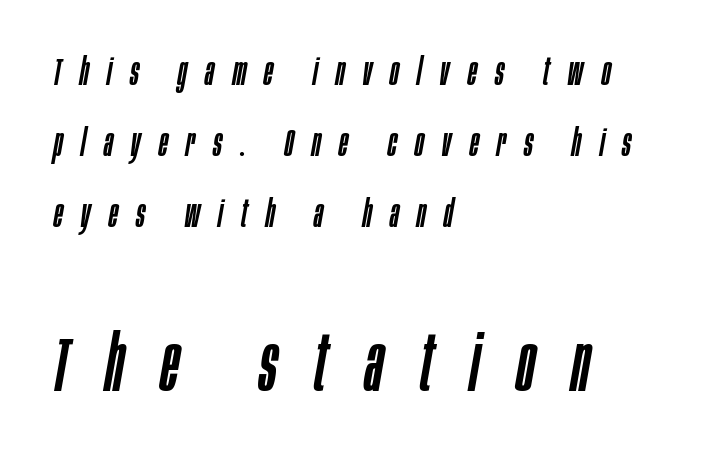
{"italic": "yes", "lean": "right", "slant_degrees": 10, "width": "condensed", "stroke_contrast": "low", "x_height": "large", "monospaced": "no", "underline": "no", "align": "left", "line_spacing_ratio": 1.87, "letter_spacing": "wide", "letter_spacing_em": 0.48, "larger_block": "second", "size_ratio": 2.03, "glyph_px": 77}
